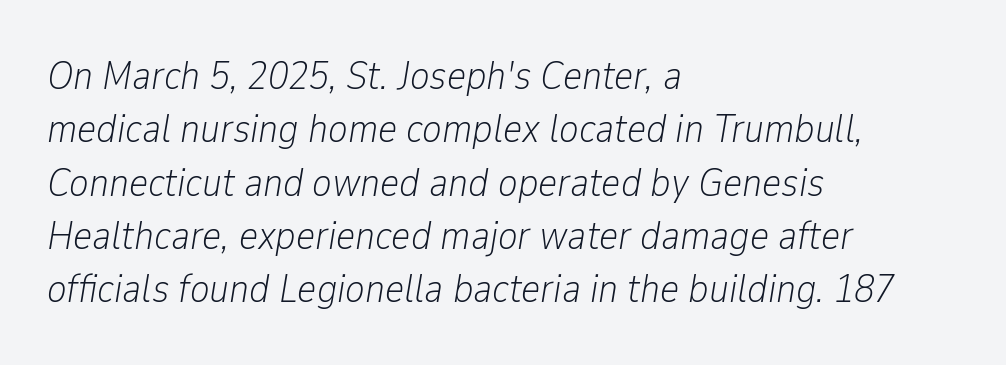
The space beneath each line is pristine and unruled. What's the leading like? Ordinary, nothing unusual. Layout note: lines flush left. A typesetter would call this proportional, since set widths differ per character.
